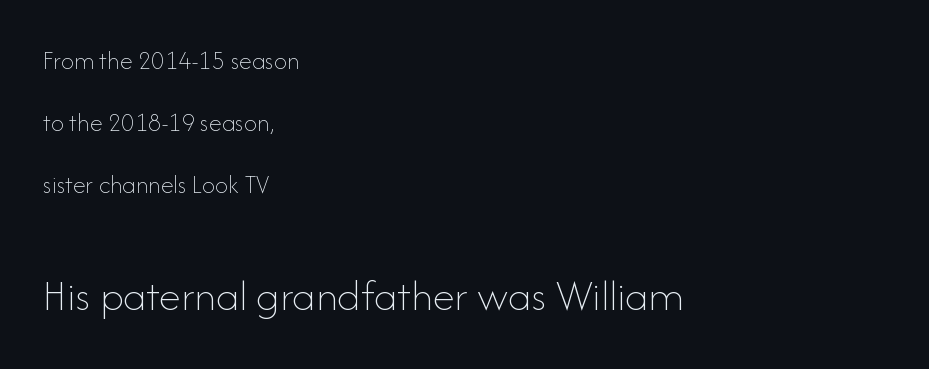
Characters remain perfectly vertical along every line. The type is set solid horizontally, with unmodified tracking. Do the characters align in a grid? No, the font is proportional. The typesetter chose a ragged-right arrangement here.
